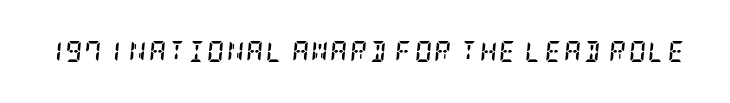
{"italic": "yes", "lean": "right", "slant_degrees": 5, "bold": "yes", "underline": "no", "glyph_px": 21}
